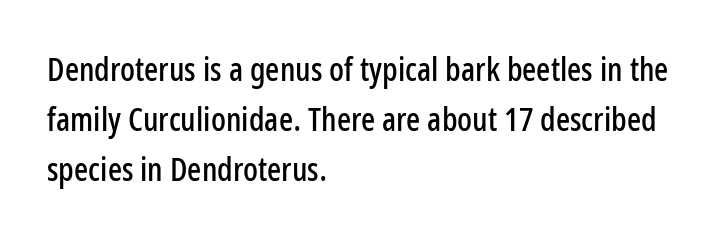
Q: Is the text italic (slanted)? A: No, it is upright.
Q: Is the typeface a serif or a sans-serif typeface? A: Sans-serif.
Q: Is the text underlined? A: No.
Q: How is the paragraph aligned? A: Left-aligned.
Q: Is the spacing between letters normal or unusually wide? A: Normal.
Q: Is the spacing between lines tight, normal or loose? A: Normal.
Q: Width (condensed, normal, or wide)? A: Condensed.
Q: Stroke contrast? A: Low.
Q: x-height? A: Medium.
Q: Monospaced? A: No.
